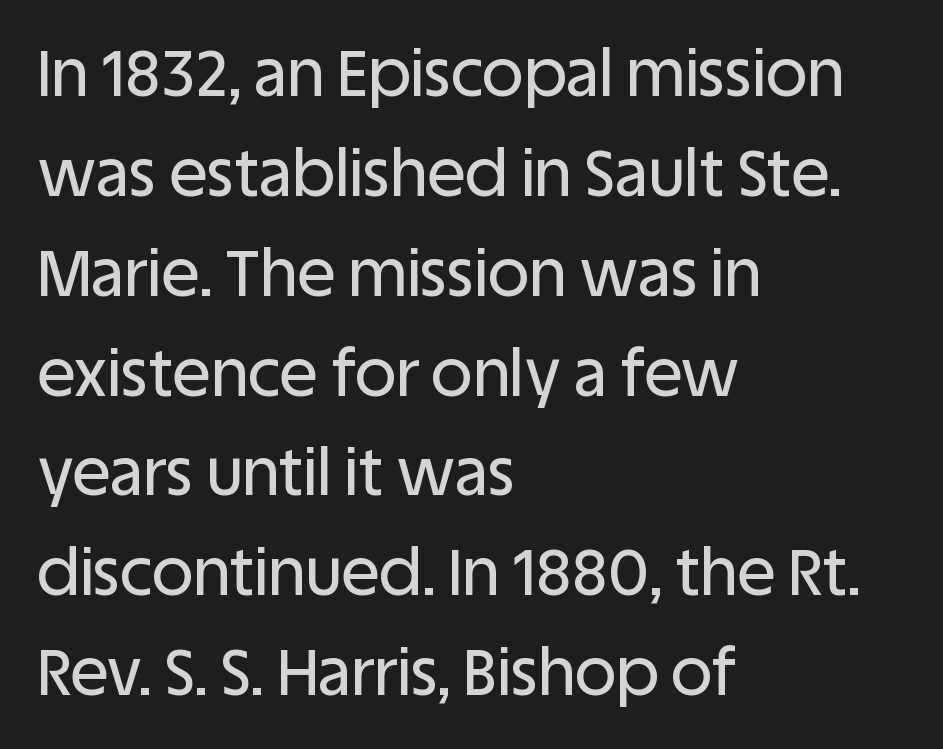
{"serif": "no", "italic": "no", "width": "normal", "stroke_contrast": "low", "x_height": "large", "monospaced": "no", "underline": "no", "align": "left", "line_spacing": "normal", "line_spacing_ratio": 1.56, "letter_spacing": "normal", "letter_spacing_em": 0.0, "glyph_px": 64}
